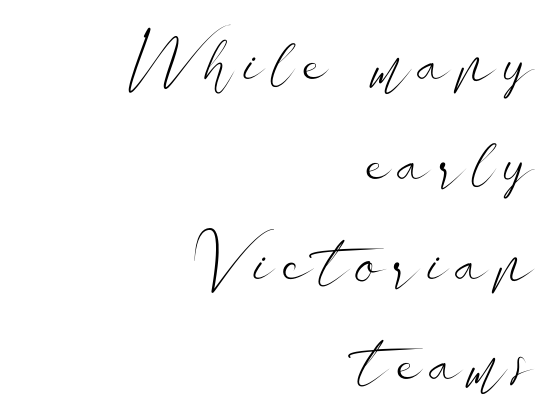
Think of a printed novel: that variable character pitch is what you see here. Horizontally, the lines are justified to the trailing edge only. The string is rendered with underlining switched off. If you measured baseline to baseline, you'd find a middling distance. Is the stroke heavy? The answer is a plain regular-or-lighter.
